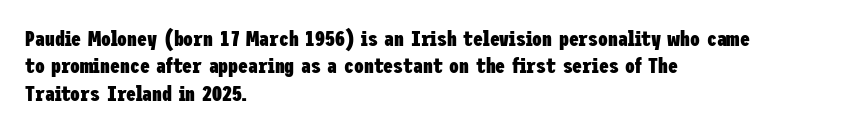
Only glyphs here, with clear space below each row. The type sits square on the baseline with zero lean. Short note: letters normally spaced. Summary of vertical rhythm: regular, with standard interline spacing. Thick stems and heavy bowls — unmistakably bold. Short and long lines alike share a common starting point at left.
